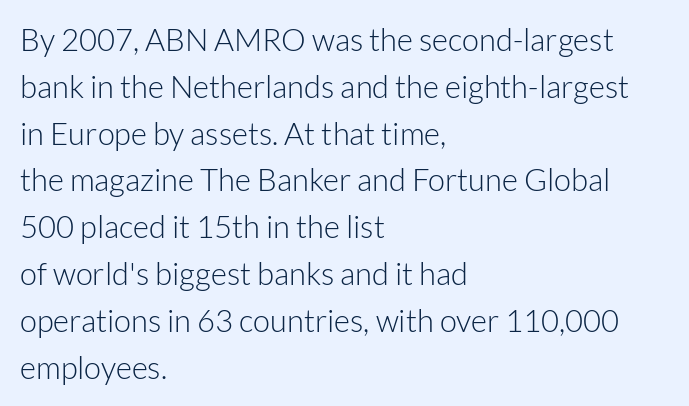
Q: Is the text bold? A: No.
Q: Is the text italic (slanted)? A: No, it is upright.
Q: Is the typeface a serif or a sans-serif typeface? A: Sans-serif.
Q: Is the text underlined? A: No.
Q: How is the paragraph aligned? A: Left-aligned.
Q: Is the spacing between letters normal or unusually wide? A: Normal.
Q: Is the spacing between lines tight, normal or loose? A: Normal.
Q: Width (condensed, normal, or wide)? A: Normal.
Q: Stroke contrast? A: Low.
Q: x-height? A: Medium.
Q: Monospaced? A: No.
